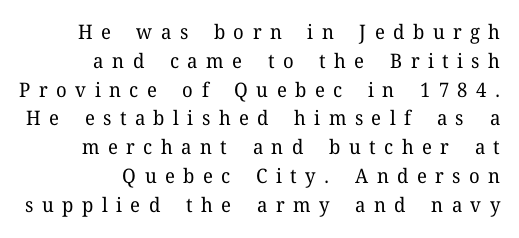
Q: Is the text bold? A: No.
Q: Is the text italic (slanted)? A: No, it is upright.
Q: Is the text underlined? A: No.
Q: How is the paragraph aligned? A: Right-aligned.
Q: Is the spacing between letters normal or unusually wide? A: Unusually wide.
Q: Is the spacing between lines tight, normal or loose? A: Normal.
